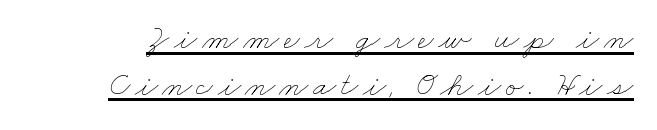
{"bold": "no", "weight": "thin", "width": "wide", "stroke_contrast": "low", "x_height": "small", "monospaced": "no", "underline": "yes", "line_spacing": "normal", "line_spacing_ratio": 1.37, "glyph_px": 34}
